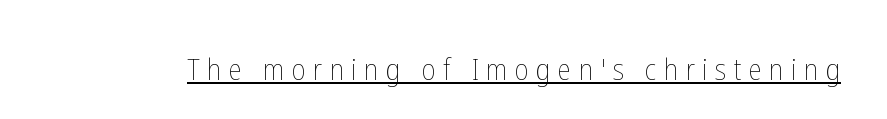
Q: Is the text bold? A: No.
Q: Is the text italic (slanted)? A: No, it is upright.
Q: Is the text underlined? A: Yes.
Q: Is the spacing between letters normal or unusually wide? A: Unusually wide.
Q: Width (condensed, normal, or wide)? A: Condensed.
Q: Stroke contrast? A: Low.
Q: x-height? A: Medium.
Q: Monospaced? A: No.
